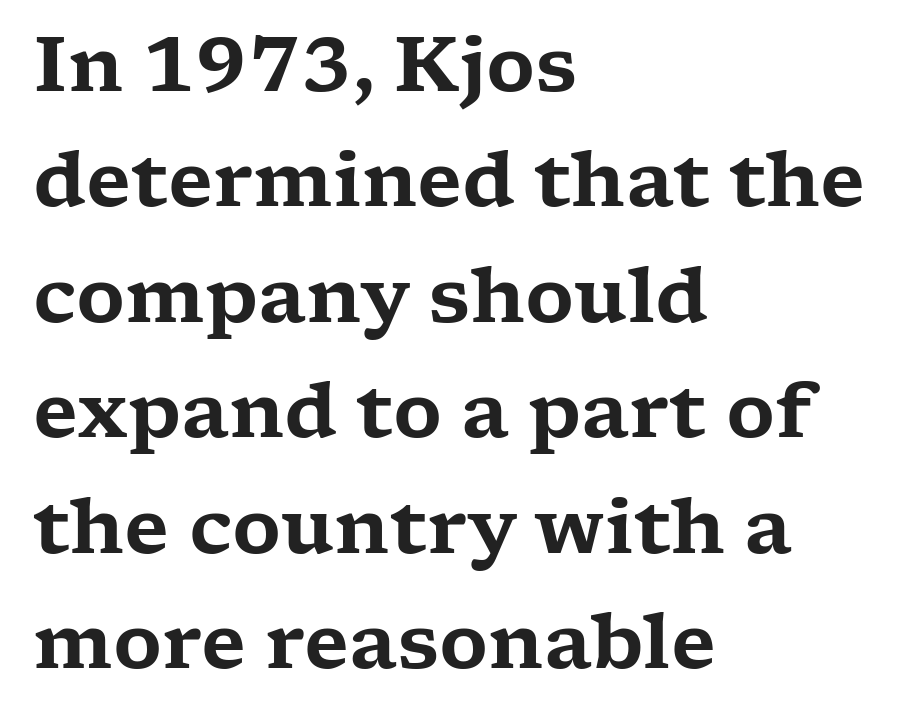
Q: Is the text italic (slanted)? A: No, it is upright.
Q: Is the typeface a serif or a sans-serif typeface? A: Serif.
Q: Is the text underlined? A: No.
Q: How is the paragraph aligned? A: Left-aligned.
Q: Is the spacing between letters normal or unusually wide? A: Normal.
Q: Is the spacing between lines tight, normal or loose? A: Normal.
Q: Width (condensed, normal, or wide)? A: Wide.
Q: Stroke contrast? A: Low.
Q: x-height? A: Medium.
Q: Monospaced? A: No.
